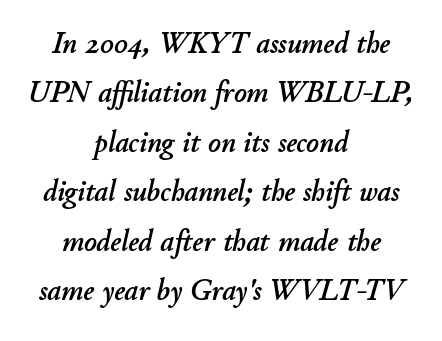
{"italic": "yes", "lean": "right", "slant_degrees": 11, "width": "normal", "stroke_contrast": "low", "x_height": "small", "monospaced": "no", "underline": "no", "align": "center", "line_spacing": "normal", "line_spacing_ratio": 1.65, "letter_spacing": "normal", "letter_spacing_em": 0.0, "glyph_px": 30}
